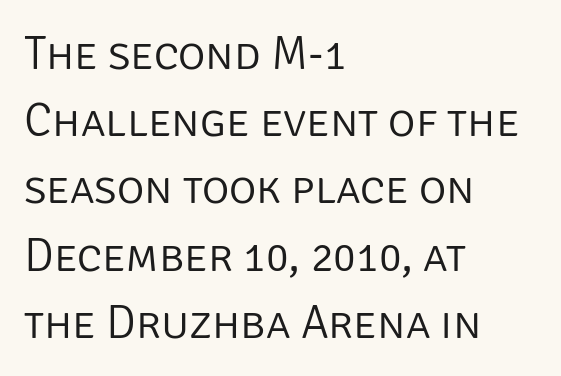
Q: Is the text bold? A: No.
Q: Is the text italic (slanted)? A: No, it is upright.
Q: Is the typeface a serif or a sans-serif typeface? A: Sans-serif.
Q: Is the text underlined? A: No.
Q: How is the paragraph aligned? A: Left-aligned.
Q: Is the spacing between letters normal or unusually wide? A: Normal.
Q: Is the spacing between lines tight, normal or loose? A: Normal.
Q: Width (condensed, normal, or wide)? A: Normal.
Q: Stroke contrast? A: Low.
Q: x-height? A: Large.
Q: Monospaced? A: No.
